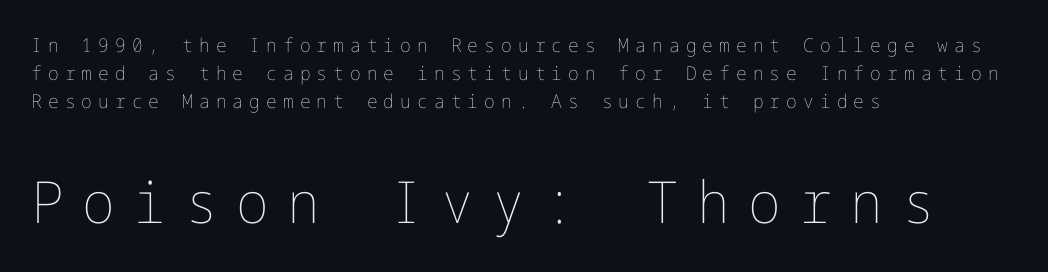
Q: Is the text bold? A: No.
Q: Is the text italic (slanted)? A: No, it is upright.
Q: Is the text underlined? A: No.
Q: How is the paragraph aligned? A: Left-aligned.
Q: Is the spacing between letters normal or unusually wide? A: Unusually wide.
Q: Is the spacing between lines tight, normal or loose? A: Normal.
Q: Which block of text is set in a larger size, the first (top) or the second (bottom)? A: The second (bottom) one.
Q: Width (condensed, normal, or wide)? A: Normal.
Q: Stroke contrast? A: Low.
Q: x-height? A: Medium.
